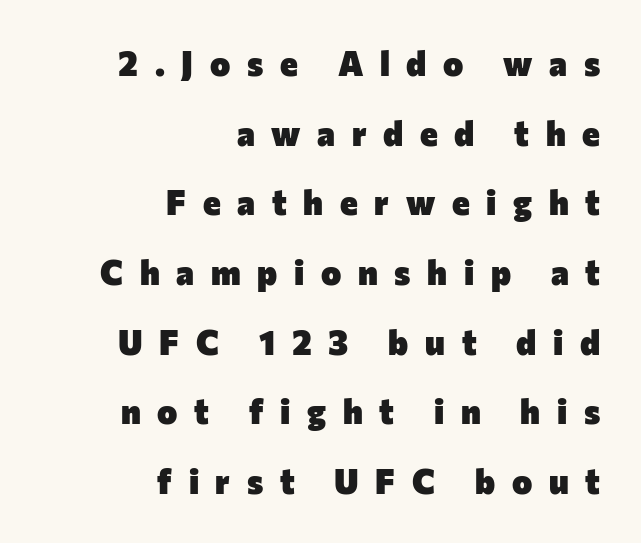
The image shows 34 px heavy sans-serif type, upright; set right-aligned, loose line spacing (2.05x), unusually wide letter spacing (+0.49 em), not underlined; low stroke contrast and a medium x-height.
